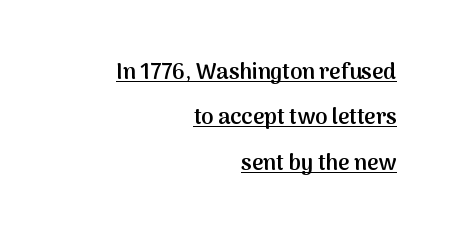
{"italic": "no", "bold": "semi", "underline": "yes", "align": "right", "line_spacing": "loose", "line_spacing_ratio": 2.06, "letter_spacing": "normal", "letter_spacing_em": 0.0, "glyph_px": 22}
